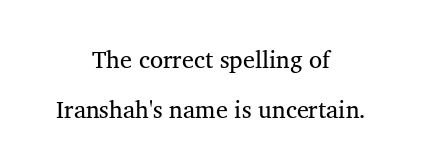
The image shows 24 px text type; set centered, loose line spacing (2.09x), normal letter spacing, not underlined.
